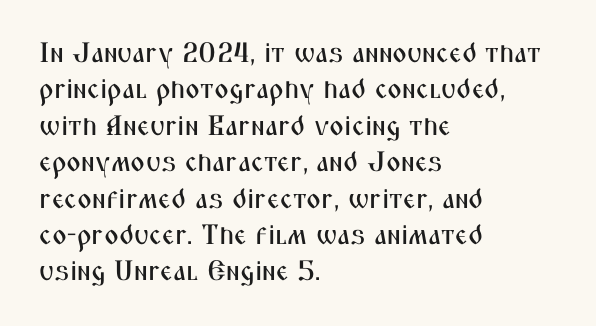
The image shows 28 px condensed sans-serif type, upright; set left-aligned, normal line spacing (1.3x), normal letter spacing, not underlined; medium stroke contrast and a medium x-height.
